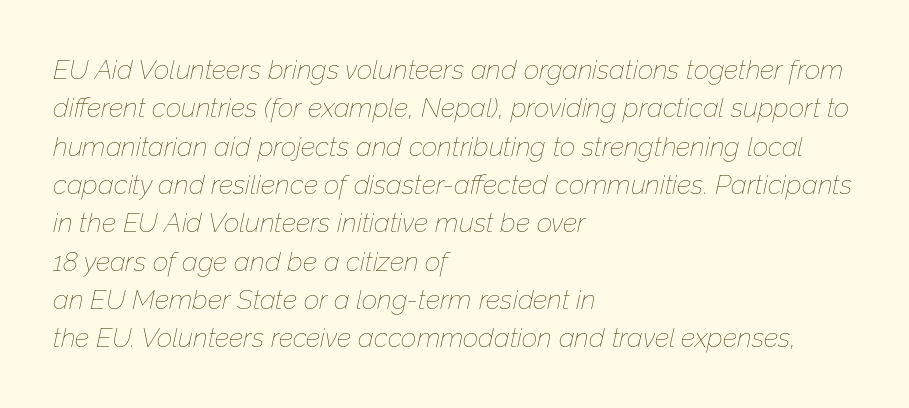
Q: Is the text bold? A: No.
Q: Is the text italic (slanted)? A: Yes, it leans right by about 12 degrees.
Q: Is the text underlined? A: No.
Q: How is the paragraph aligned? A: Left-aligned.
Q: Is the spacing between letters normal or unusually wide? A: Normal.
Q: Is the spacing between lines tight, normal or loose? A: Normal.
